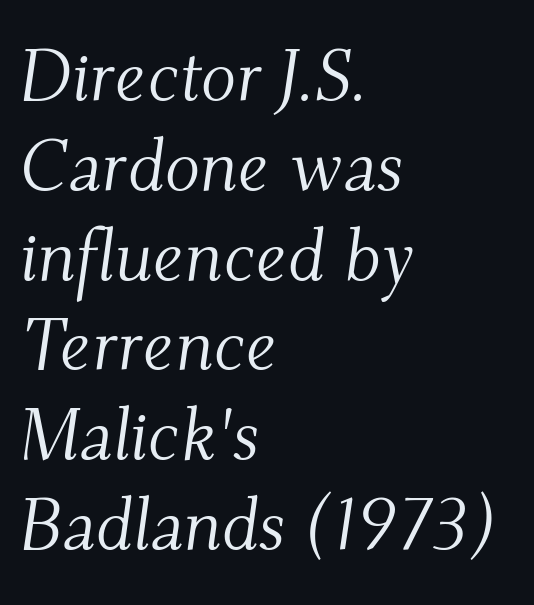
Casual observation: everything's shoved over to the left. Students, note that the glyphs here touch the page at normal intervals. The letters are slanted; this is an italic face. No chunkiness to these letters — they're not bold. The passage shown is not underscored anywhere.
